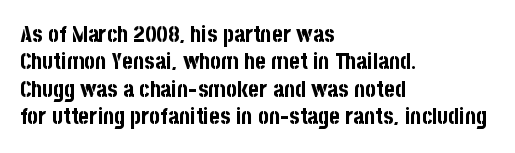
Q: Is the text bold? A: Yes.
Q: Is the text italic (slanted)? A: No, it is upright.
Q: Is the text underlined? A: No.
Q: How is the paragraph aligned? A: Left-aligned.
Q: Is the spacing between letters normal or unusually wide? A: Normal.
